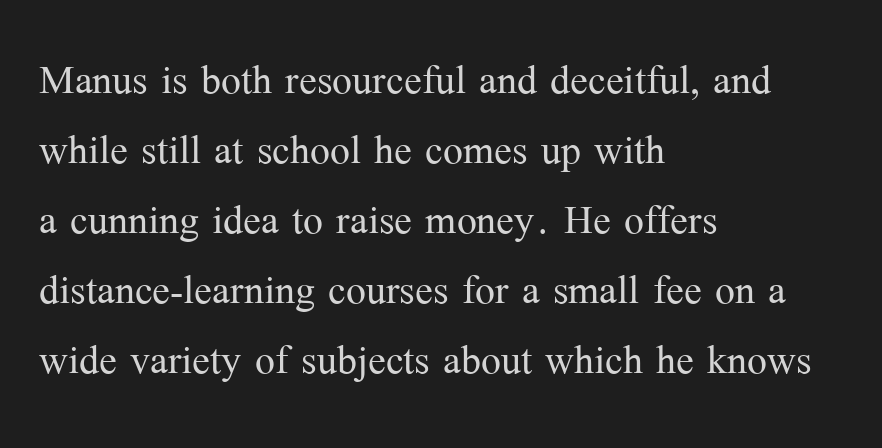
Small tapered or slab feet sit at the stroke ends, so this counts as serif. The lettering stays uniformly vertical, giving the passage a roman look. Alignment: flush left. Is the type heavy? It reads as light-to-regular instead. Underline: absent. Vertically, the passage feels balanced, rows spaced as you'd expect.
